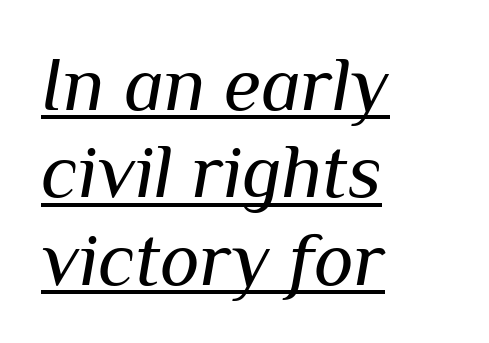
This is not heavy type; no bold has been used. How would I describe the line gaps? Narrow and economical. You could not count columns in this text — the font is proportionally spaced. A continuous stroke trails under the words, as in a hyperlink.
